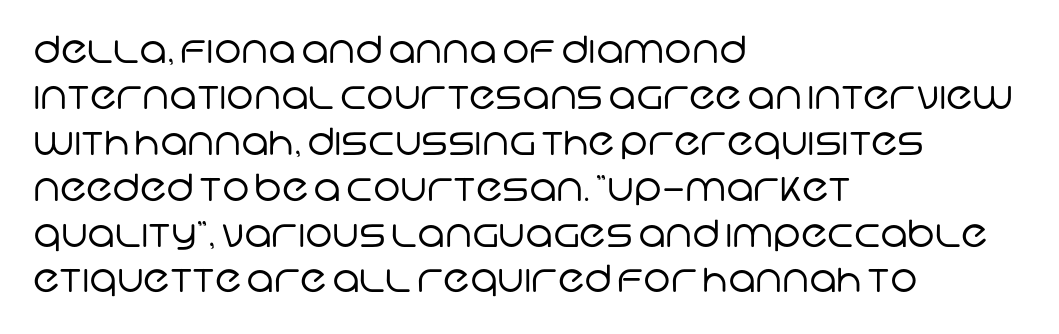
Q: Is the text bold? A: No.
Q: Is the typeface a serif or a sans-serif typeface? A: Sans-serif.
Q: Is the text underlined? A: No.
Q: How is the paragraph aligned? A: Left-aligned.
Q: Is the spacing between letters normal or unusually wide? A: Normal.
Q: Width (condensed, normal, or wide)? A: Normal.
Q: Stroke contrast? A: Low.
Q: x-height? A: Large.
Q: Monospaced? A: No.
